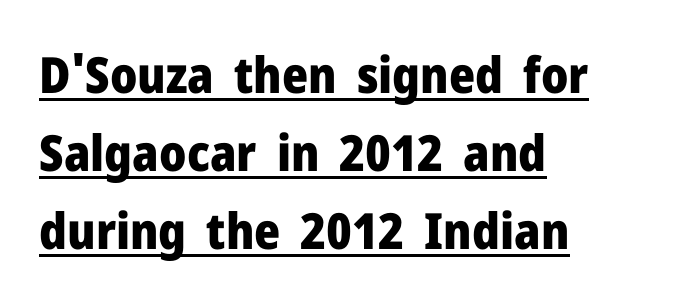
Q: Is the text bold? A: Yes.
Q: Is the text italic (slanted)? A: No, it is upright.
Q: Is the typeface a serif or a sans-serif typeface? A: Sans-serif.
Q: Is the text underlined? A: Yes.
Q: How is the paragraph aligned? A: Left-aligned.
Q: Is the spacing between letters normal or unusually wide? A: Normal.
Q: Is the spacing between lines tight, normal or loose? A: Normal.
Q: Width (condensed, normal, or wide)? A: Normal.
Q: Stroke contrast? A: Low.
Q: x-height? A: Medium.
Q: Monospaced? A: No.
